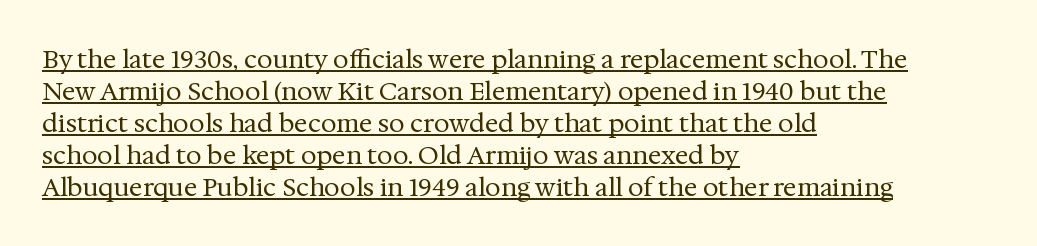
Q: Is the text bold? A: No.
Q: Is the text italic (slanted)? A: No, it is upright.
Q: Is the text underlined? A: Yes.
Q: How is the paragraph aligned? A: Left-aligned.
Q: Is the spacing between letters normal or unusually wide? A: Normal.
Q: Is the spacing between lines tight, normal or loose? A: Normal.
